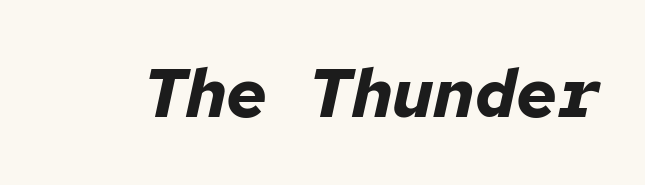
{"italic": "yes", "lean": "right", "slant_degrees": 12, "bold": "yes", "weight": "bold", "width": "normal", "stroke_contrast": "low", "x_height": "medium", "monospaced": "yes", "underline": "no", "letter_spacing": "normal", "letter_spacing_em": 0.0, "glyph_px": 69}
